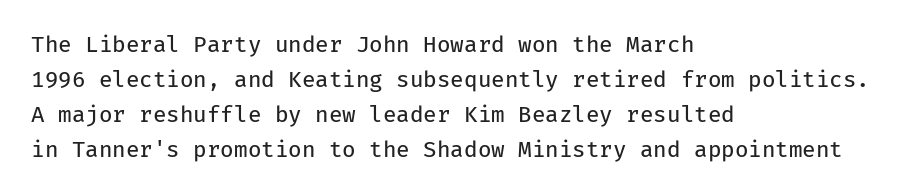
{"italic": "no", "bold": "no", "underline": "no", "align": "left", "line_spacing": "normal", "line_spacing_ratio": 1.59, "letter_spacing": "normal", "letter_spacing_em": 0.0, "glyph_px": 22}
